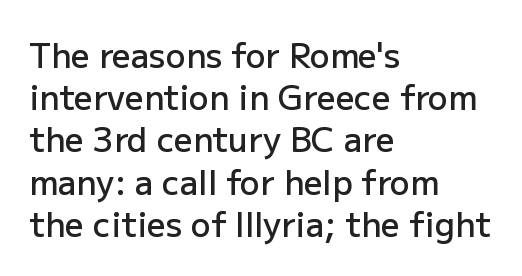
The image shows 33 px semibold sans-serif type, upright; set left-aligned, normal line spacing (1.28x), normal letter spacing, not underlined; low stroke contrast and a medium x-height.
